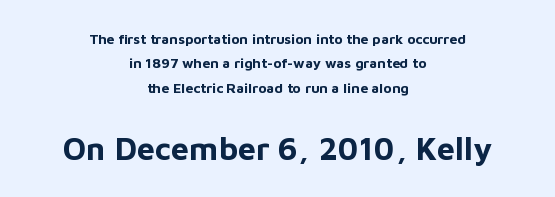
Q: Is the text bold? A: Yes.
Q: Is the text italic (slanted)? A: No, it is upright.
Q: Is the typeface a serif or a sans-serif typeface? A: Sans-serif.
Q: Is the text underlined? A: No.
Q: How is the paragraph aligned? A: Centered.
Q: Is the spacing between letters normal or unusually wide? A: Normal.
Q: Which block of text is set in a larger size, the first (top) or the second (bottom)? A: The second (bottom) one.
Q: Width (condensed, normal, or wide)? A: Normal.
Q: Stroke contrast? A: Low.
Q: x-height? A: Medium.
Q: Monospaced? A: No.
